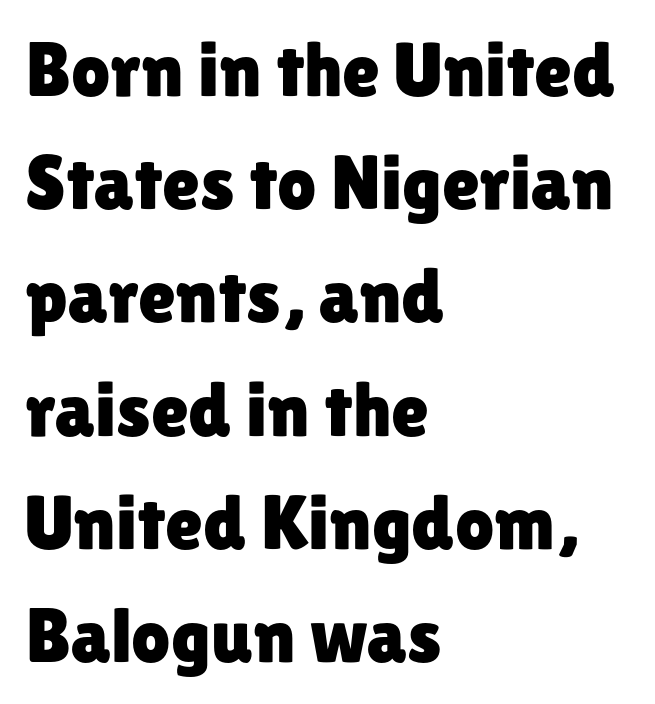
{"serif": "no", "italic": "no", "width": "normal", "stroke_contrast": "low", "x_height": "medium", "monospaced": "no", "underline": "no", "align": "left", "line_spacing": "normal", "line_spacing_ratio": 1.47, "letter_spacing": "normal", "letter_spacing_em": 0.0, "glyph_px": 77}
